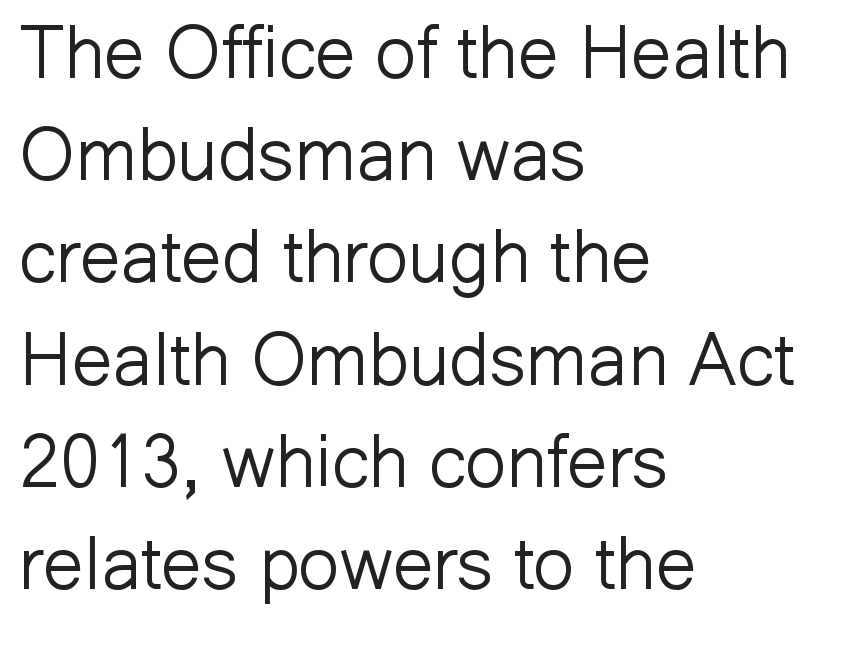
The image shows 73 px light sans-serif type, upright; set left-aligned, normal line spacing (1.4x), normal letter spacing, not underlined; low stroke contrast and a medium x-height.
